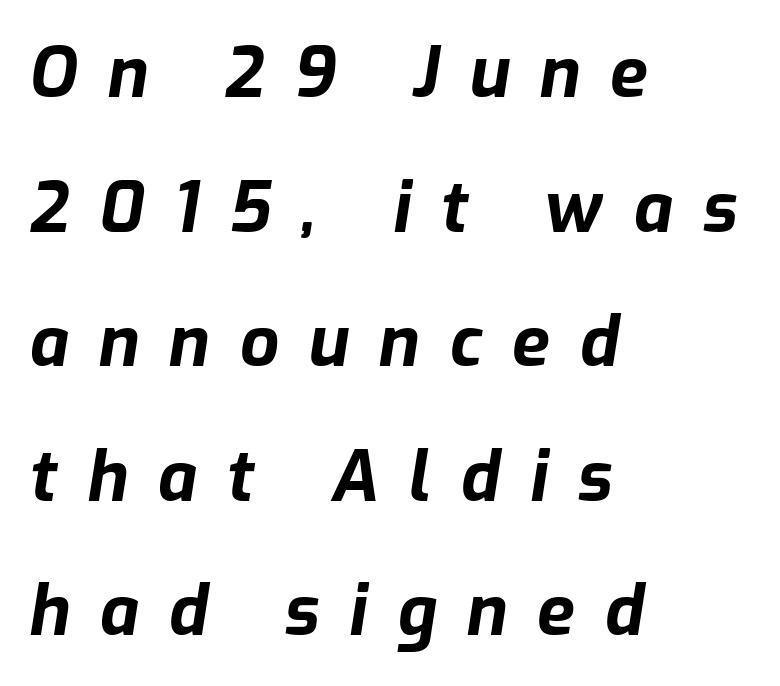
{"italic": "yes", "lean": "right", "slant_degrees": 9, "bold": "yes", "weight": "bold", "width": "normal", "stroke_contrast": "low", "x_height": "medium", "monospaced": "no", "underline": "no", "align": "left", "line_spacing": "loose", "line_spacing_ratio": 1.95, "letter_spacing": "wide", "letter_spacing_em": 0.43, "glyph_px": 69}
